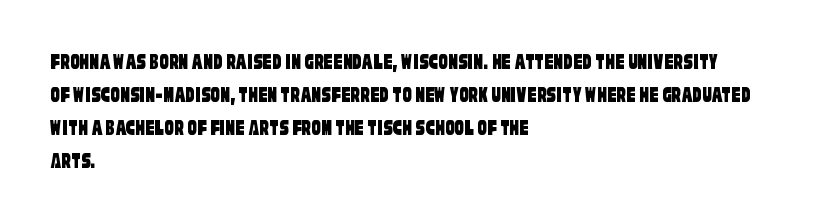
The image shows 23 px text type; set left-aligned, normal line spacing (1.44x), normal letter spacing, not underlined.
